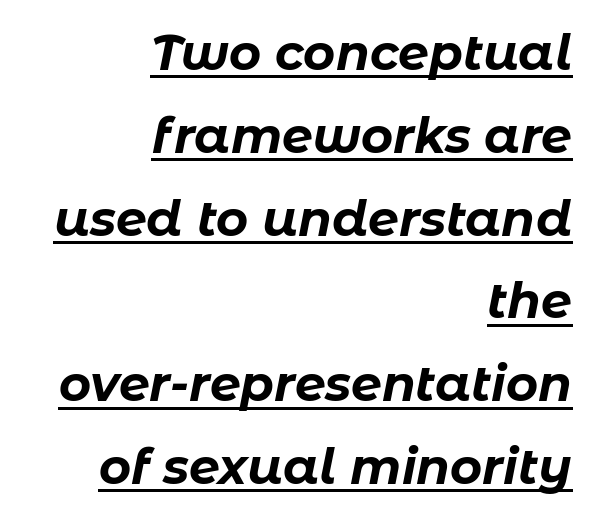
{"italic": "yes", "lean": "right", "slant_degrees": 11, "bold": "yes", "weight": "bold", "width": "normal", "stroke_contrast": "low", "x_height": "medium", "monospaced": "no", "underline": "yes", "align": "right", "line_spacing": "normal", "line_spacing_ratio": 1.69, "letter_spacing": "normal", "letter_spacing_em": 0.0, "glyph_px": 49}
